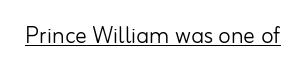
{"serif": "no", "italic": "no", "bold": "no", "weight": "light", "width": "normal", "stroke_contrast": "low", "x_height": "small", "monospaced": "no", "underline": "yes", "letter_spacing": "normal", "letter_spacing_em": 0.0, "glyph_px": 29}
